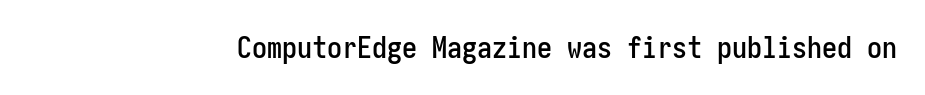
The image shows 30 px condensed sans-serif type, upright; set normal letter spacing, not underlined; low stroke contrast and a medium x-height.
